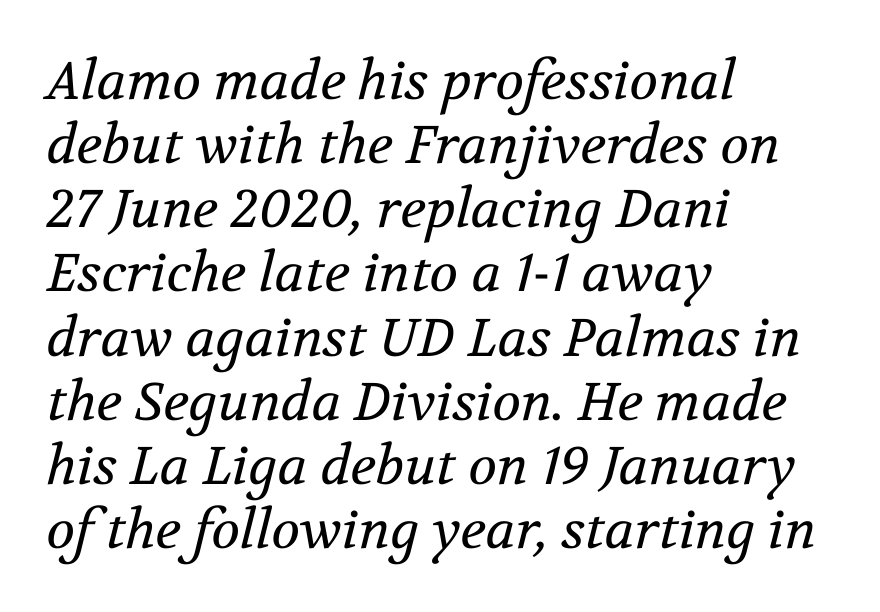
The image shows 53 px regular-weight serif type, italic (leaning right); set left-aligned, line spacing 1.21x, normal letter spacing, not underlined; medium stroke contrast and a medium x-height.
